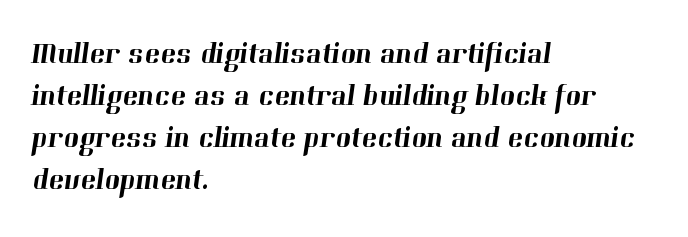
These lines sit exactly where default settings would place them. This rendering employs a face with finishing strokes, i.e., a serif. This sample has the flowing, uneven cadence of proportional lettering. Descender tails drop into unmarked territory.
